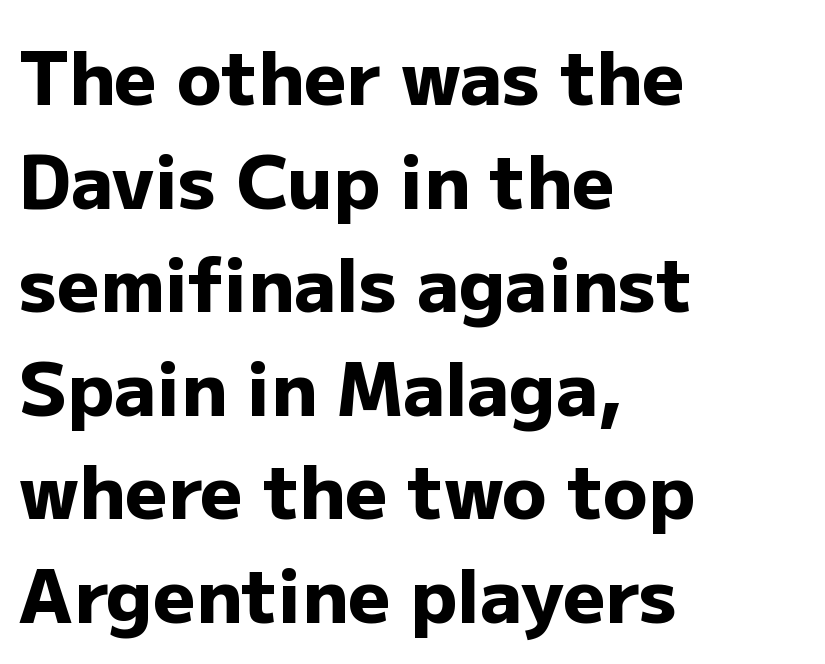
{"serif": "no", "italic": "no", "bold": "yes", "weight": "heavy", "width": "normal", "stroke_contrast": "low", "x_height": "medium", "monospaced": "no", "underline": "no", "align": "left", "line_spacing": "normal", "line_spacing_ratio": 1.4, "letter_spacing": "normal", "letter_spacing_em": 0.0, "glyph_px": 74}
